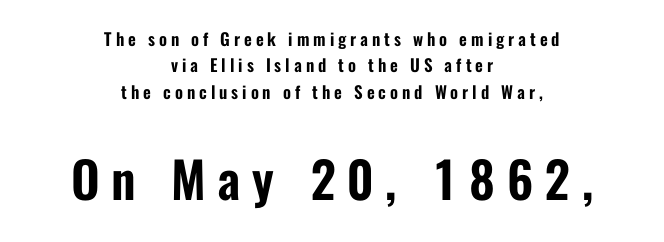
Q: Is the text italic (slanted)? A: No, it is upright.
Q: Is the typeface a serif or a sans-serif typeface? A: Sans-serif.
Q: Is the text underlined? A: No.
Q: How is the paragraph aligned? A: Centered.
Q: Is the spacing between letters normal or unusually wide? A: Unusually wide.
Q: Is the spacing between lines tight, normal or loose? A: Normal.
Q: Which block of text is set in a larger size, the first (top) or the second (bottom)? A: The second (bottom) one.
Q: Width (condensed, normal, or wide)? A: Condensed.
Q: Stroke contrast? A: Low.
Q: x-height? A: Medium.
Q: Monospaced? A: No.
